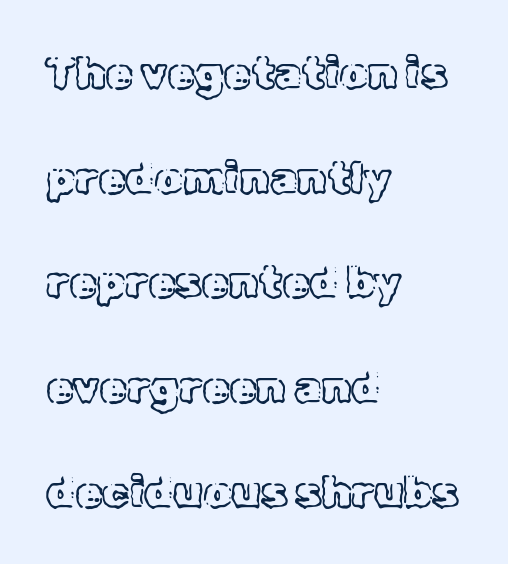
These lines are rendered in a variable-pitch font. A typesetter would call this leading open, well beyond the default. Posture: vertical. Is the block centered? No — it sits flush against the left margin. The letters sit at their default tracking, neither squeezed nor spread. Letters rest on an invisible, unmarked baseline.
